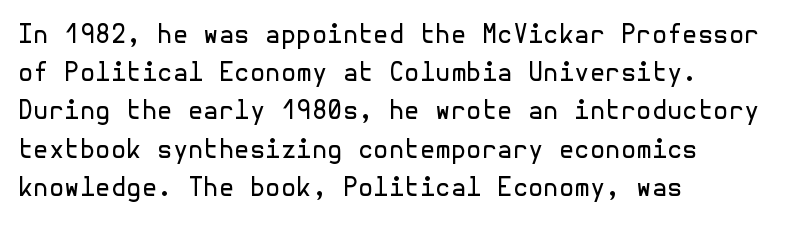
Q: Is the text bold? A: No.
Q: Is the text italic (slanted)? A: No, it is upright.
Q: Is the text underlined? A: No.
Q: How is the paragraph aligned? A: Left-aligned.
Q: Is the spacing between letters normal or unusually wide? A: Normal.
Q: Is the spacing between lines tight, normal or loose? A: Normal.
